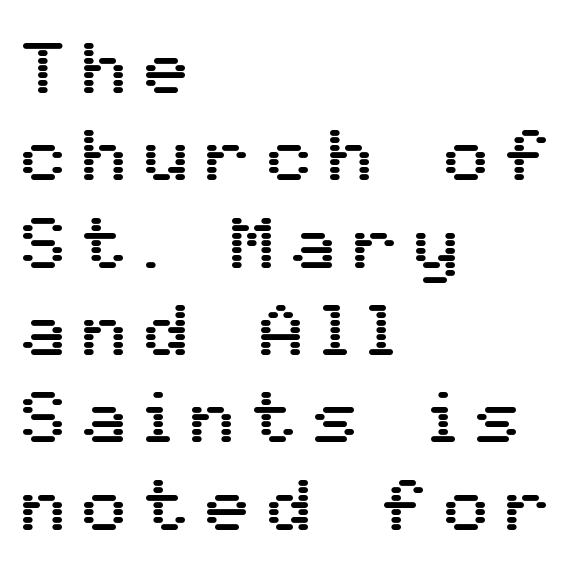
The image shows 74 px sans-serif type, upright; set left-aligned, line spacing 1.18x, unusually wide letter spacing (+0.23 em), not underlined; medium stroke contrast and a medium x-height.
